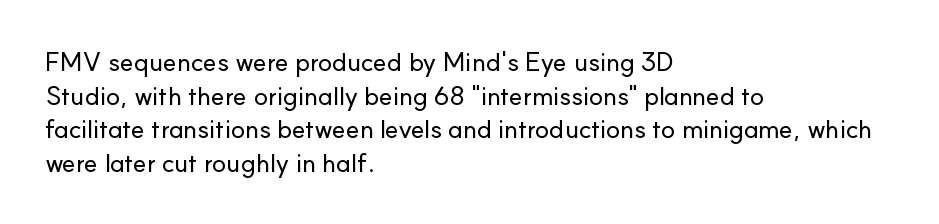
{"italic": "no", "underline": "no", "align": "left", "line_spacing": "normal", "line_spacing_ratio": 1.29, "letter_spacing": "normal", "letter_spacing_em": 0.0, "glyph_px": 26}
